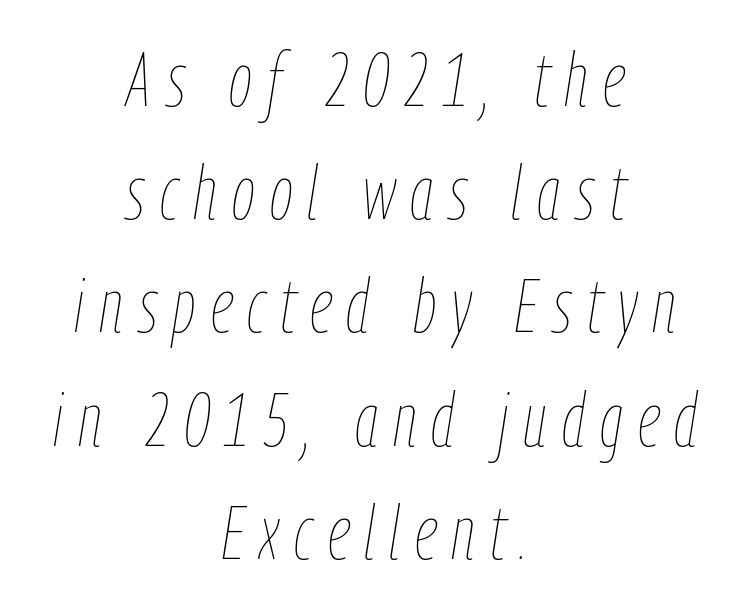
The image shows 75 px thin, condensed type, italic (leaning right); set centered, normal line spacing (1.51x), unusually wide letter spacing (+0.2 em), not underlined; low stroke contrast and a medium x-height.
